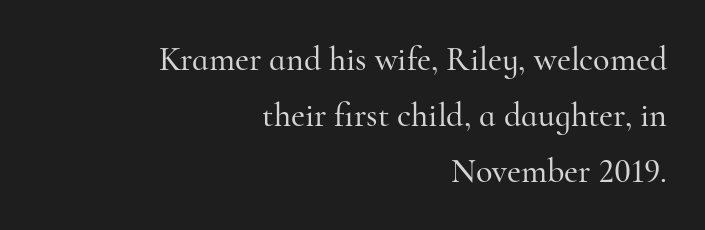
The image shows 34 px serif type, upright; set right-aligned, normal line spacing (1.64x), normal letter spacing, not underlined; high stroke contrast and a small x-height.
